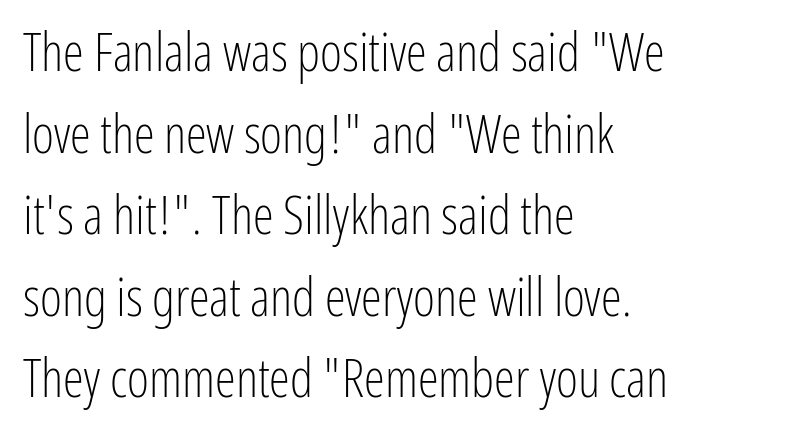
Character widths vary here, with narrow letters taking less room than wide ones. Stroke thickness stays within the range of a standard reading face or lighter. Ordinary non-slanted type is in use. The paragraph shown leans on its left margin. Compared with typical body copy, the letter spacing here is the same. How would I describe the line gaps? Plain and ordinary.
